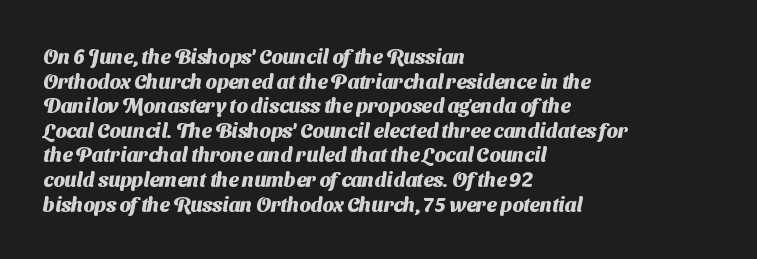
Notice how thick the strokes are: this is what a full bold looks like. Rule under the text: the space is simply empty. Standard letterfit; no display-style spreading of the glyphs. In CSS terms this would be text-align: left.
